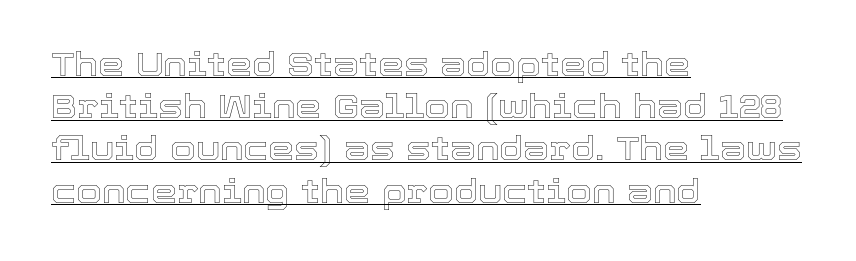
Q: Is the text italic (slanted)? A: No, it is upright.
Q: Is the text underlined? A: Yes.
Q: How is the paragraph aligned? A: Left-aligned.
Q: Is the spacing between letters normal or unusually wide? A: Normal.
Q: Is the spacing between lines tight, normal or loose? A: Normal.
Q: Width (condensed, normal, or wide)? A: Normal.
Q: x-height? A: Medium.
Q: Monospaced? A: No.
